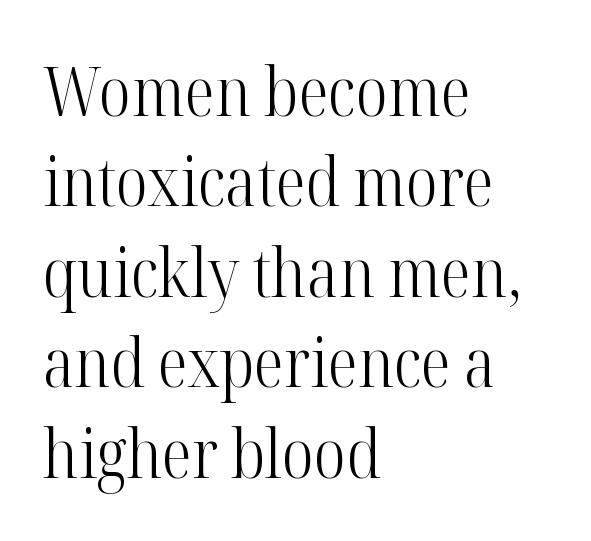
{"serif": "yes", "italic": "no", "bold": "no", "weight": "light", "width": "condensed", "stroke_contrast": "high", "x_height": "medium", "monospaced": "no", "underline": "no", "align": "left", "line_spacing": "normal", "line_spacing_ratio": 1.33, "letter_spacing": "normal", "letter_spacing_em": 0.0, "glyph_px": 68}
